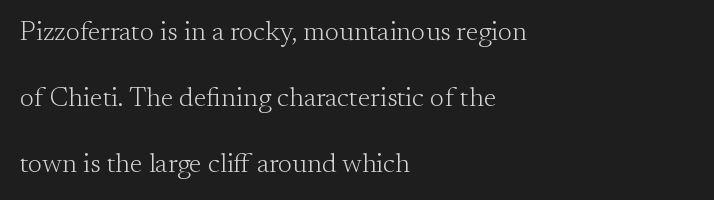
{"italic": "no", "bold": "no", "underline": "no", "align": "left", "line_spacing": "loose", "line_spacing_ratio": 2.44, "letter_spacing": "normal", "letter_spacing_em": 0.0, "glyph_px": 27}
